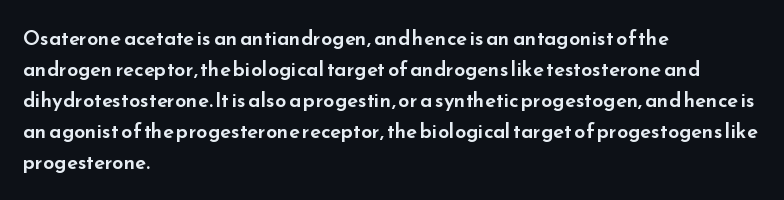
Layout note: lines flush left. Designer's note — italics off, roman on. The baseline area is clear. Reading down the column, the eye jumps a familiar distance to each next line. Default kerning and tracking; the words read as compact shapes.
